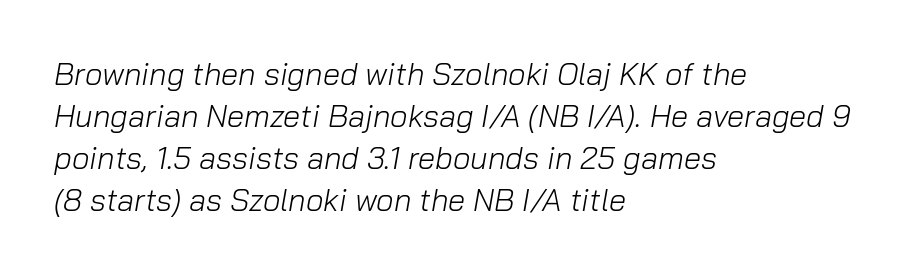
{"italic": "yes", "lean": "right", "slant_degrees": 10, "bold": "no", "weight": "light", "width": "normal", "stroke_contrast": "low", "x_height": "medium", "monospaced": "no", "underline": "no", "align": "left", "line_spacing": "normal", "line_spacing_ratio": 1.35, "letter_spacing": "normal", "letter_spacing_em": 0.0, "glyph_px": 31}
